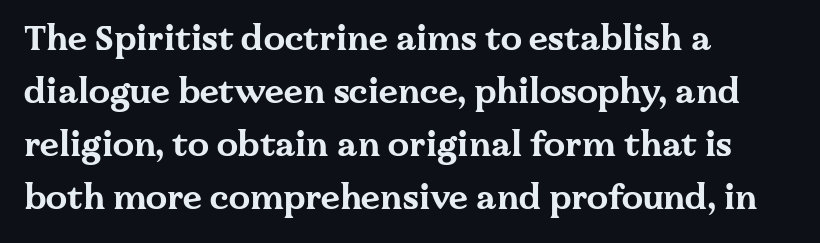
Q: Is the text bold? A: Yes.
Q: Is the text italic (slanted)? A: No, it is upright.
Q: Is the typeface a serif or a sans-serif typeface? A: Serif.
Q: Is the text underlined? A: No.
Q: How is the paragraph aligned? A: Left-aligned.
Q: Is the spacing between letters normal or unusually wide? A: Normal.
Q: Is the spacing between lines tight, normal or loose? A: Normal.
Q: Width (condensed, normal, or wide)? A: Wide.
Q: Stroke contrast? A: Medium.
Q: x-height? A: Medium.
Q: Monospaced? A: No.
